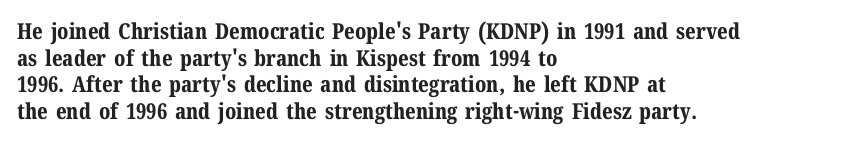
{"italic": "no", "bold": "yes", "underline": "no", "align": "left", "line_spacing_ratio": 1.21, "letter_spacing": "normal", "letter_spacing_em": 0.0, "glyph_px": 22}
